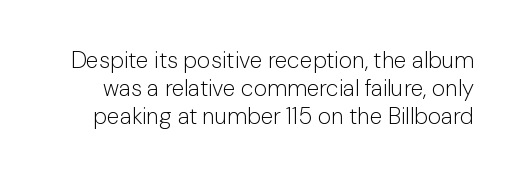
The image shows 23 px text type, upright; set line spacing 1.22x, normal letter spacing, not underlined.
